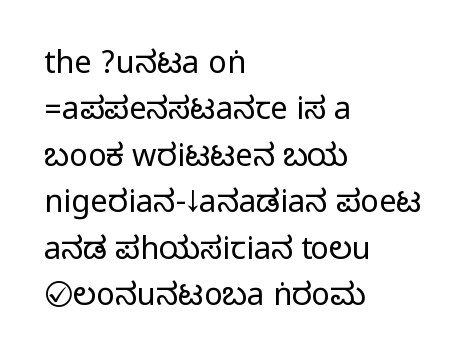
{"serif": "no", "italic": "no", "width": "condensed", "stroke_contrast": "medium", "monospaced": "no", "underline": "no", "align": "left", "line_spacing": "normal", "line_spacing_ratio": 1.5, "letter_spacing": "normal", "letter_spacing_em": 0.0, "glyph_px": 31}
